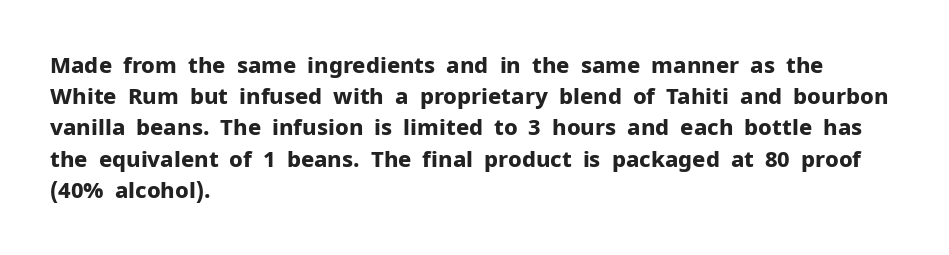
Q: Is the text bold? A: Yes.
Q: Is the text italic (slanted)? A: No, it is upright.
Q: Is the text underlined? A: No.
Q: How is the paragraph aligned? A: Left-aligned.
Q: Is the spacing between letters normal or unusually wide? A: Normal.
Q: Is the spacing between lines tight, normal or loose? A: Normal.
